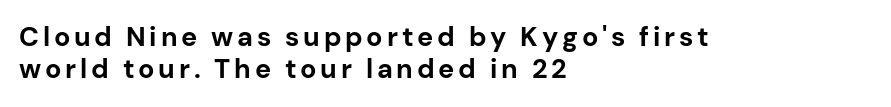
Every character sits straight up, as roman type does. Bare-footed words on every line. The ragged edge is on the right, which tells us the setting is flush left. Stroke thickness is high; the sample reads as a true bold.
